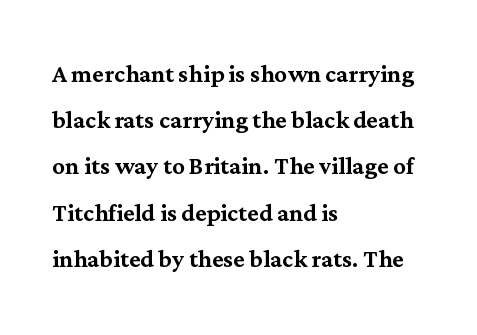
The font family rendered here belongs to the serif group. Here the designer chose a conventional face with non-uniform glyph widths. How would I describe the line gaps? Plain and ordinary. Underlining? Definitely not there.
